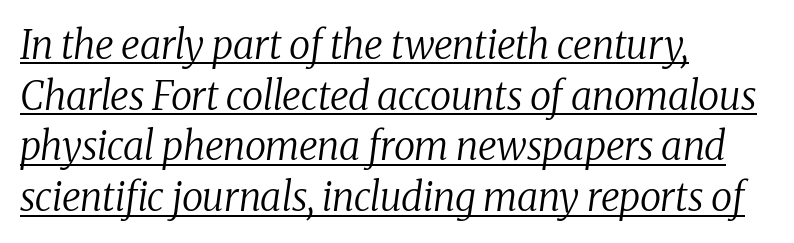
The image shows 39 px regular-weight serif type, italic (leaning right); set left-aligned, normal line spacing (1.3x), normal letter spacing, underlined; medium stroke contrast and a medium x-height.
